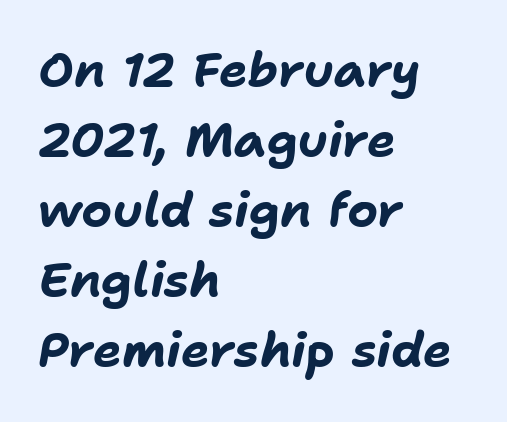
Q: Is the text bold? A: Yes.
Q: Is the text italic (slanted)? A: Yes, it leans right by about 11 degrees.
Q: Is the text underlined? A: No.
Q: How is the paragraph aligned? A: Left-aligned.
Q: Is the spacing between letters normal or unusually wide? A: Normal.
Q: Is the spacing between lines tight, normal or loose? A: Normal.
Q: Width (condensed, normal, or wide)? A: Normal.
Q: Stroke contrast? A: Low.
Q: x-height? A: Medium.
Q: Monospaced? A: No.
